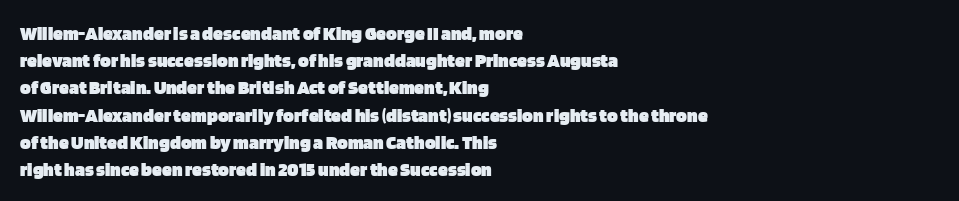
Vertical strokes here are truly vertical. Line spacing here is normal. The rendering anchors every line to the left-hand side. Short note: letters normally spaced. Has an underline been added? It has not. The sample has been set heavy, in full bold.
